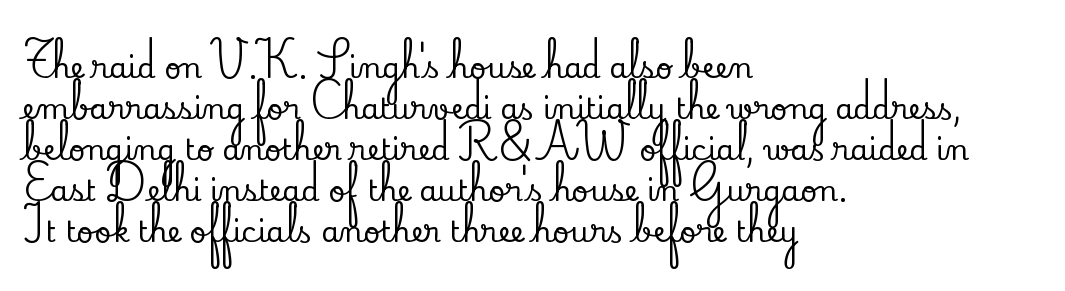
Q: Is the text italic (slanted)? A: No, it is upright.
Q: Is the typeface a serif or a sans-serif typeface? A: Serif.
Q: Is the text underlined? A: No.
Q: How is the paragraph aligned? A: Left-aligned.
Q: Is the spacing between letters normal or unusually wide? A: Normal.
Q: Is the spacing between lines tight, normal or loose? A: Normal.
Q: Width (condensed, normal, or wide)? A: Normal.
Q: Stroke contrast? A: Low.
Q: x-height? A: Small.
Q: Monospaced? A: No.
